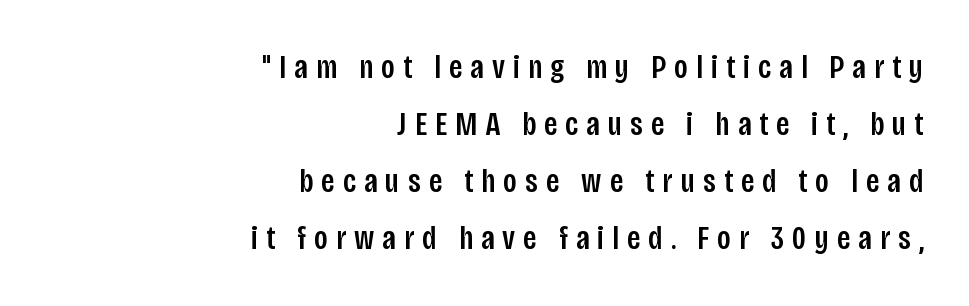
{"serif": "no", "italic": "no", "width": "condensed", "stroke_contrast": "low", "x_height": "large", "monospaced": "no", "underline": "no", "align": "right", "line_spacing": "normal", "line_spacing_ratio": 1.68, "letter_spacing": "wide", "letter_spacing_em": 0.24, "glyph_px": 34}
